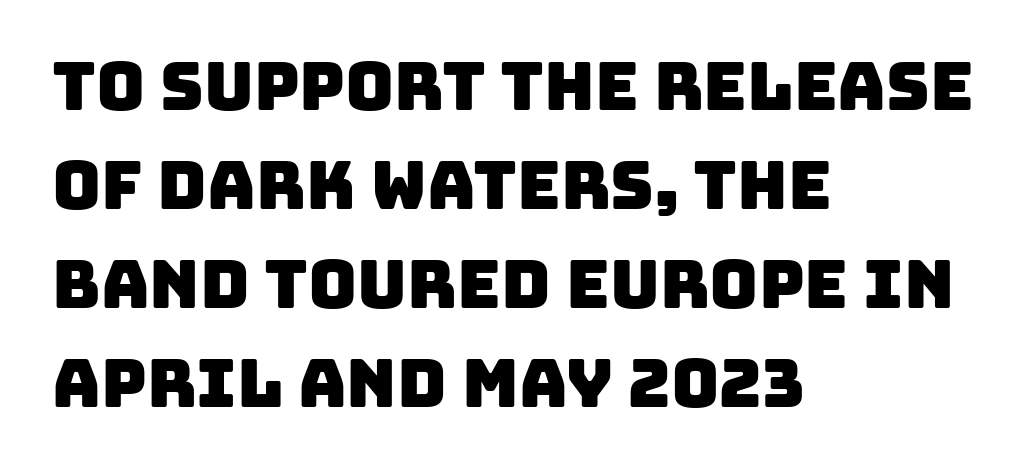
Q: Is the typeface a serif or a sans-serif typeface? A: Sans-serif.
Q: Is the text underlined? A: No.
Q: How is the paragraph aligned? A: Left-aligned.
Q: Is the spacing between letters normal or unusually wide? A: Normal.
Q: Is the spacing between lines tight, normal or loose? A: Normal.
Q: Width (condensed, normal, or wide)? A: Normal.
Q: Stroke contrast? A: Low.
Q: x-height? A: Large.
Q: Monospaced? A: No.
